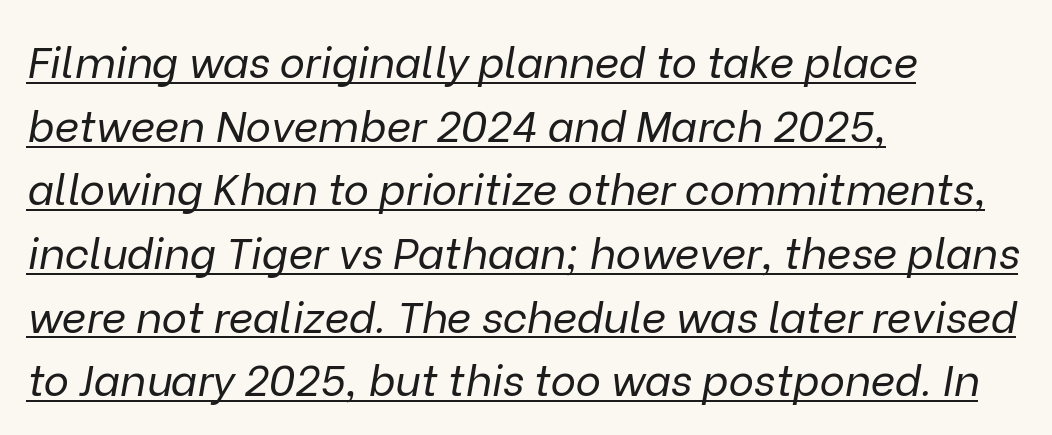
The image shows 43 px regular-weight type, italic (leaning right); set left-aligned, normal line spacing (1.48x), normal letter spacing, underlined; low stroke contrast and a medium x-height.
